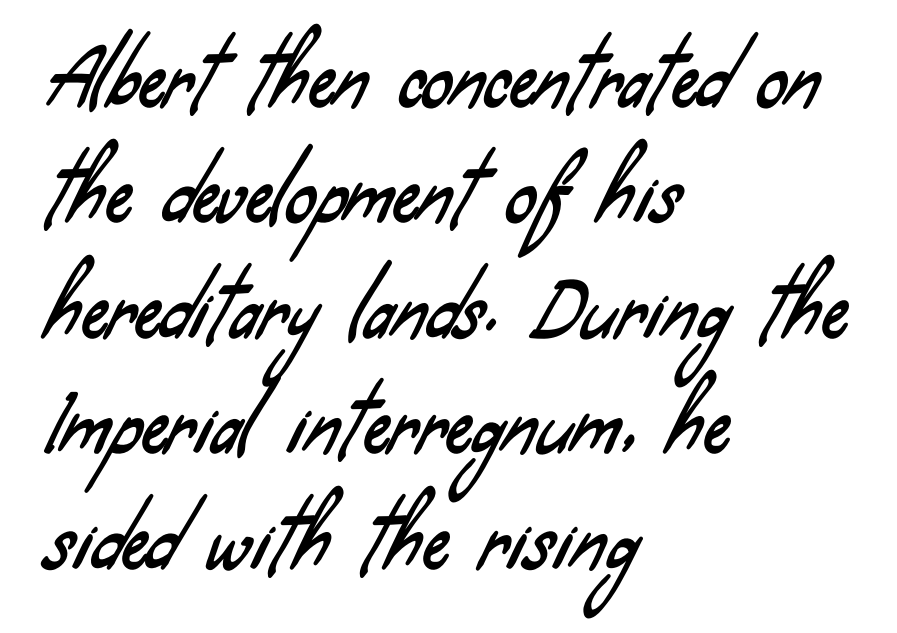
Q: Is the typeface a serif or a sans-serif typeface? A: Sans-serif.
Q: Is the text underlined? A: No.
Q: How is the paragraph aligned? A: Left-aligned.
Q: Is the spacing between letters normal or unusually wide? A: Normal.
Q: Is the spacing between lines tight, normal or loose? A: Normal.
Q: Width (condensed, normal, or wide)? A: Condensed.
Q: Stroke contrast? A: Low.
Q: x-height? A: Small.
Q: Monospaced? A: No.
